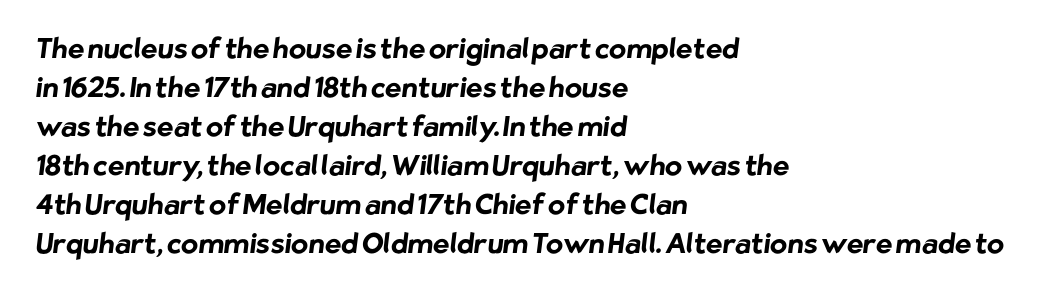
The image shows 28 px bold sans-serif type; set left-aligned, normal line spacing (1.39x), normal letter spacing, not underlined; low stroke contrast and a medium x-height.
